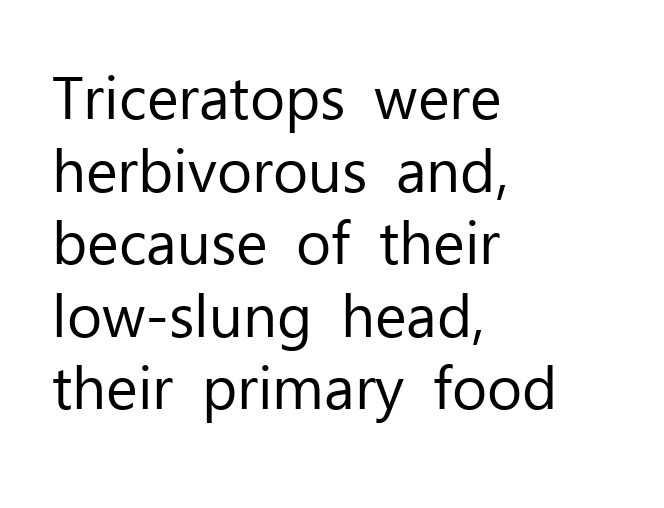
Q: Is the text bold? A: No.
Q: Is the text italic (slanted)? A: No, it is upright.
Q: Is the typeface a serif or a sans-serif typeface? A: Sans-serif.
Q: Is the text underlined? A: No.
Q: How is the paragraph aligned? A: Left-aligned.
Q: Is the spacing between letters normal or unusually wide? A: Normal.
Q: Width (condensed, normal, or wide)? A: Normal.
Q: Stroke contrast? A: Low.
Q: x-height? A: Medium.
Q: Monospaced? A: No.
